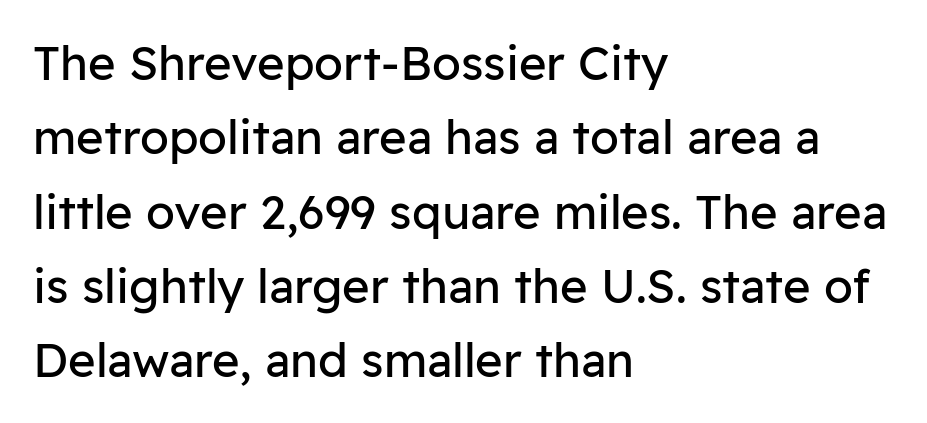
Q: Is the text bold? A: No.
Q: Is the text italic (slanted)? A: No, it is upright.
Q: Is the typeface a serif or a sans-serif typeface? A: Sans-serif.
Q: Is the text underlined? A: No.
Q: How is the paragraph aligned? A: Left-aligned.
Q: Is the spacing between letters normal or unusually wide? A: Normal.
Q: Is the spacing between lines tight, normal or loose? A: Normal.
Q: Width (condensed, normal, or wide)? A: Normal.
Q: Stroke contrast? A: Low.
Q: x-height? A: Medium.
Q: Monospaced? A: No.
